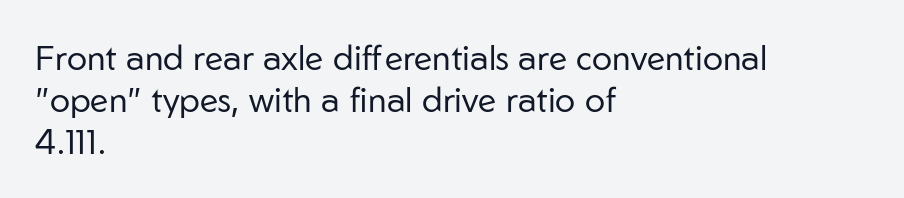
{"serif": "no", "italic": "no", "bold": "no", "weight": "regular", "width": "normal", "stroke_contrast": "low", "x_height": "medium", "monospaced": "no", "underline": "no", "align": "left", "line_spacing_ratio": 1.24, "letter_spacing": "normal", "letter_spacing_em": 0.0, "glyph_px": 34}
